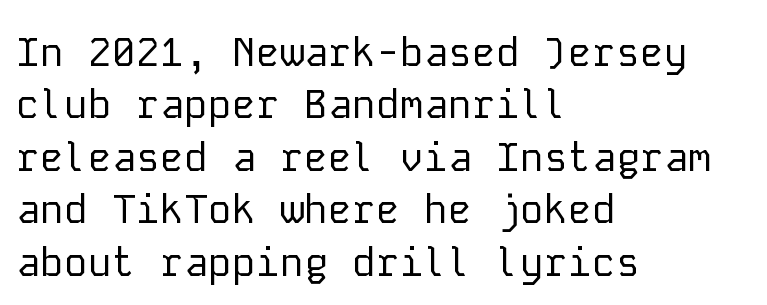
{"serif": "no", "italic": "no", "bold": "no", "weight": "regular", "width": "normal", "stroke_contrast": "low", "x_height": "medium", "monospaced": "yes", "underline": "no", "align": "left", "line_spacing": "normal", "line_spacing_ratio": 1.31, "letter_spacing": "normal", "letter_spacing_em": 0.0, "glyph_px": 40}
